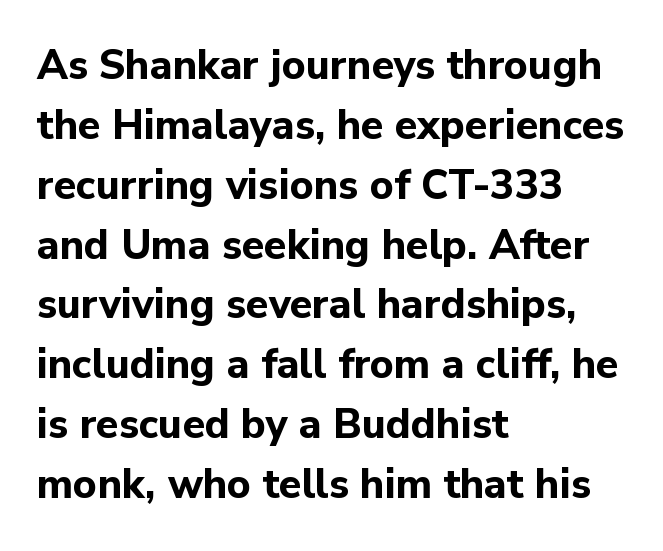
The image shows 41 px bold sans-serif type, upright; set left-aligned, normal line spacing (1.46x), normal letter spacing, not underlined; low stroke contrast and a medium x-height.
